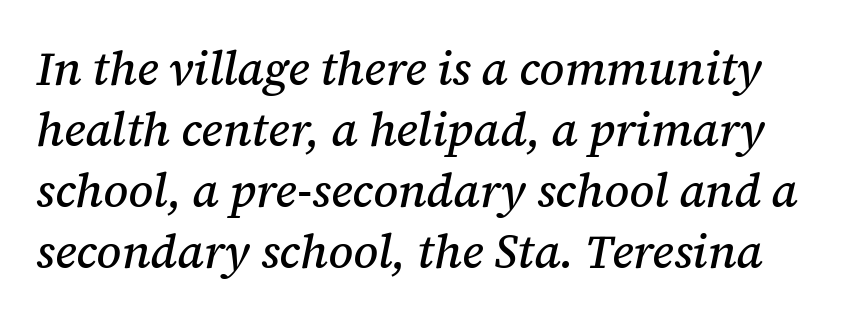
Q: Is the text italic (slanted)? A: Yes, it leans right by about 12 degrees.
Q: Is the typeface a serif or a sans-serif typeface? A: Serif.
Q: Is the text underlined? A: No.
Q: Is the spacing between letters normal or unusually wide? A: Normal.
Q: Is the spacing between lines tight, normal or loose? A: Normal.
Q: Width (condensed, normal, or wide)? A: Normal.
Q: Stroke contrast? A: Medium.
Q: x-height? A: Medium.
Q: Monospaced? A: No.
